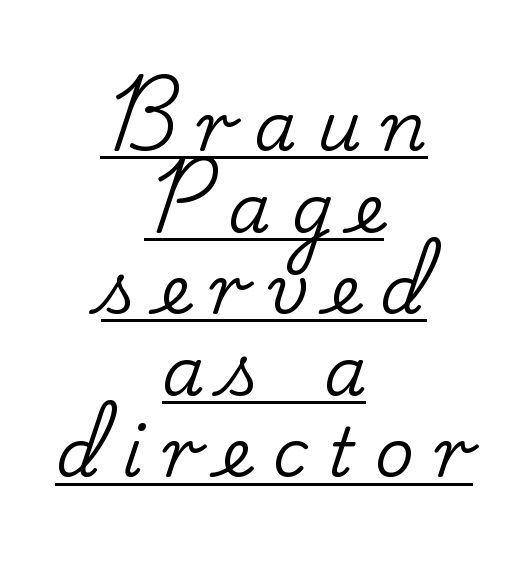
Q: Is the text italic (slanted)? A: Yes.
Q: Is the typeface a serif or a sans-serif typeface? A: Serif.
Q: Is the text underlined? A: Yes.
Q: How is the paragraph aligned? A: Centered.
Q: Is the spacing between letters normal or unusually wide? A: Unusually wide.
Q: Width (condensed, normal, or wide)? A: Normal.
Q: Stroke contrast? A: Low.
Q: x-height? A: Small.
Q: Monospaced? A: No.
